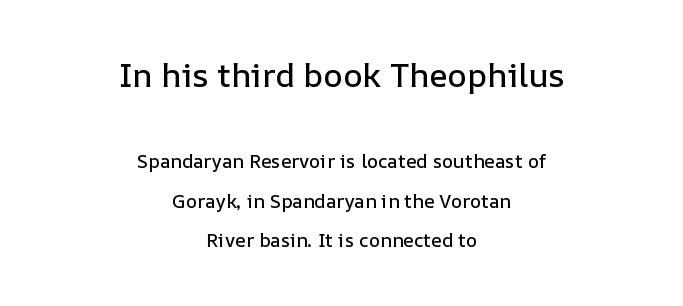
The image shows 33 px text type, upright; set centered, loose line spacing (2.08x), normal letter spacing, not underlined; the first (top) block is 1.74x larger; low stroke contrast and a medium x-height.
